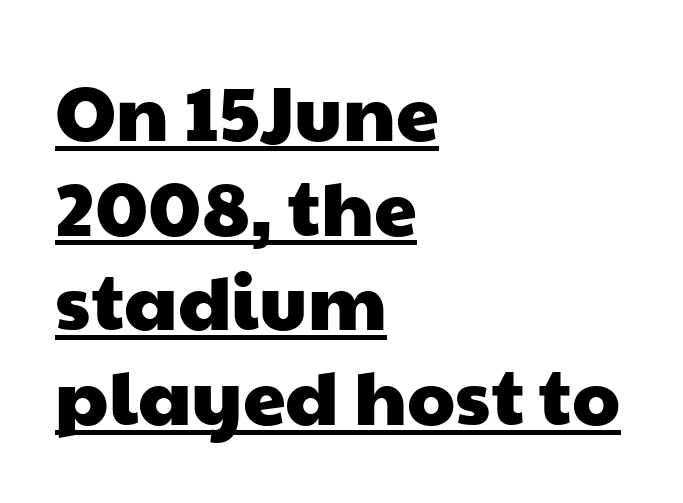
The letterforms sit shoulder to shoulder at normal distance. The paragraph shown leans on its left margin. You could not count columns in this text — the font is proportionally spaced. The sample's only ornament is a line tracing under the words. The face used here is a sans, in the tradition of grotesques and geometrics.
